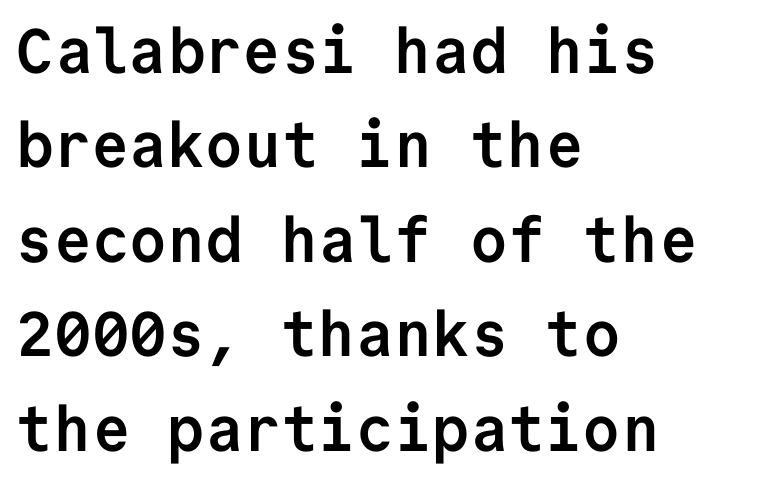
Q: Is the text bold? A: Yes.
Q: Is the text italic (slanted)? A: No, it is upright.
Q: Is the typeface a serif or a sans-serif typeface? A: Sans-serif.
Q: Is the text underlined? A: No.
Q: How is the paragraph aligned? A: Left-aligned.
Q: Is the spacing between letters normal or unusually wide? A: Normal.
Q: Is the spacing between lines tight, normal or loose? A: Normal.
Q: Width (condensed, normal, or wide)? A: Normal.
Q: Stroke contrast? A: Low.
Q: x-height? A: Medium.
Q: Monospaced? A: Yes.
